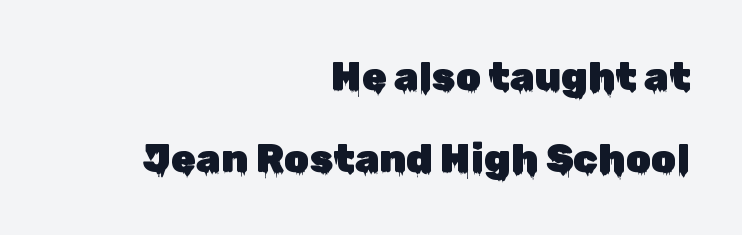
{"serif": "no", "italic": "no", "width": "normal", "stroke_contrast": "low", "x_height": "medium", "monospaced": "no", "underline": "no", "align": "right", "line_spacing": "loose", "line_spacing_ratio": 2.06, "letter_spacing": "normal", "letter_spacing_em": 0.0, "glyph_px": 40}
